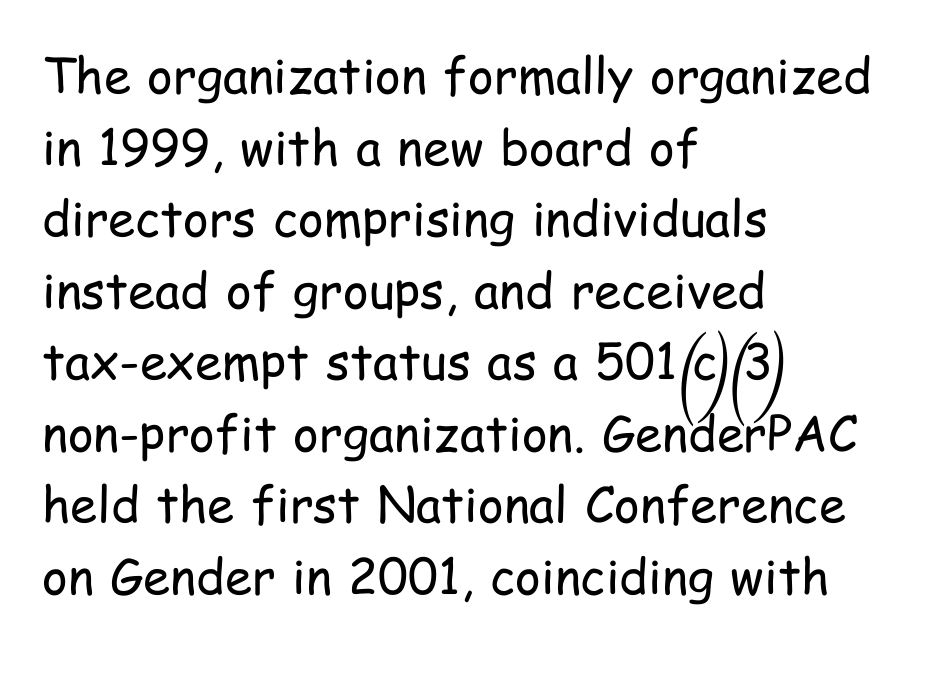
The strokes are not fattened; the text isn't bold. These lines are rendered in a variable-pitch font. The designer went with a sans here, leaving each stem footless. Bare-footed words on every line.
